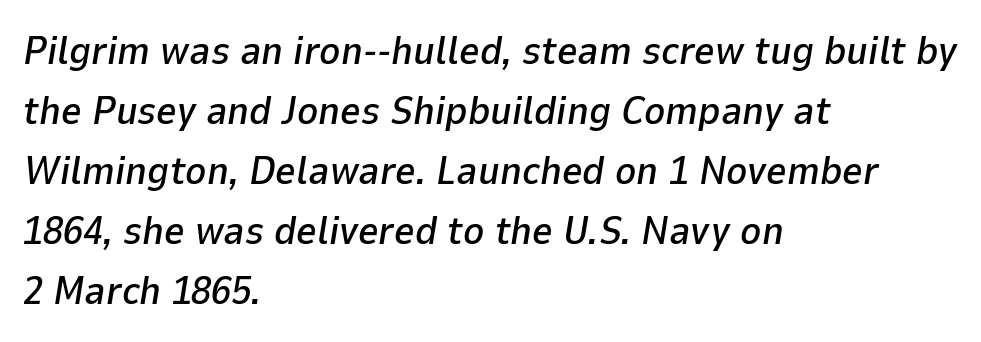
Q: Is the text italic (slanted)? A: Yes, it leans right by about 9 degrees.
Q: Is the text underlined? A: No.
Q: How is the paragraph aligned? A: Left-aligned.
Q: Is the spacing between letters normal or unusually wide? A: Normal.
Q: Is the spacing between lines tight, normal or loose? A: Normal.
Q: Width (condensed, normal, or wide)? A: Normal.
Q: Stroke contrast? A: Low.
Q: x-height? A: Medium.
Q: Monospaced? A: No.
